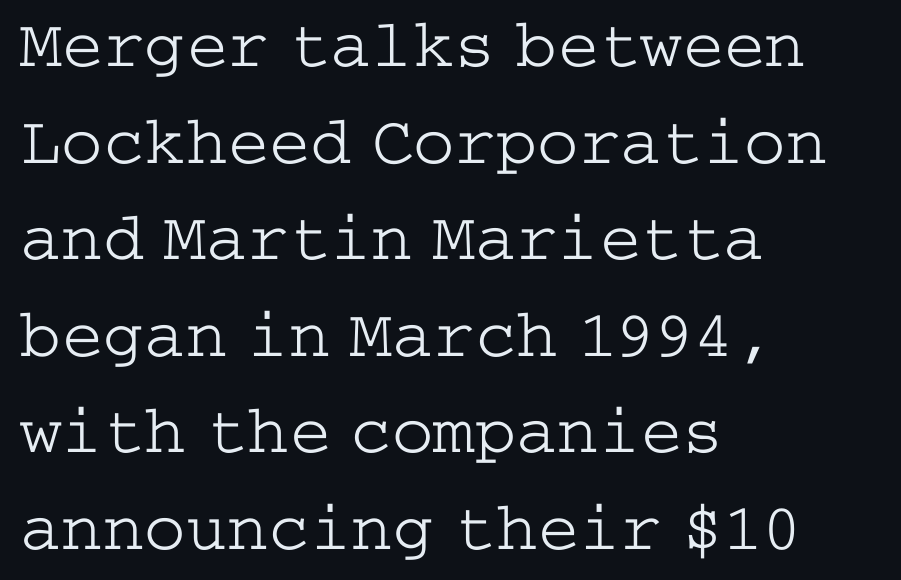
Q: Is the text bold? A: No.
Q: Is the text italic (slanted)? A: No, it is upright.
Q: Is the typeface a serif or a sans-serif typeface? A: Serif.
Q: Is the text underlined? A: No.
Q: How is the paragraph aligned? A: Left-aligned.
Q: Is the spacing between letters normal or unusually wide? A: Normal.
Q: Is the spacing between lines tight, normal or loose? A: Normal.
Q: Width (condensed, normal, or wide)? A: Wide.
Q: Stroke contrast? A: Low.
Q: x-height? A: Medium.
